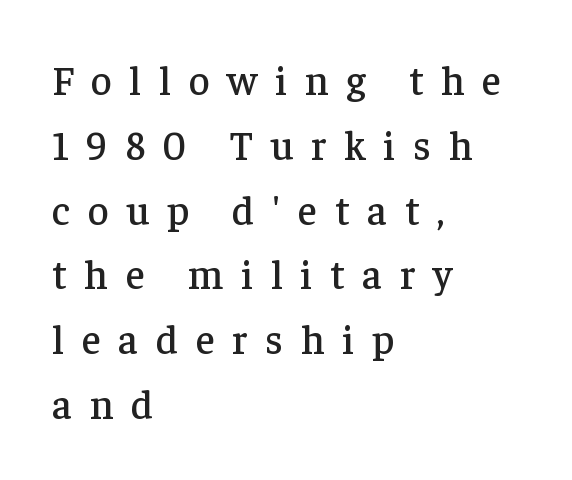
The image shows 41 px serif type, upright; set left-aligned, normal line spacing (1.58x), unusually wide letter spacing (+0.43 em), not underlined; low stroke contrast and a medium x-height.
